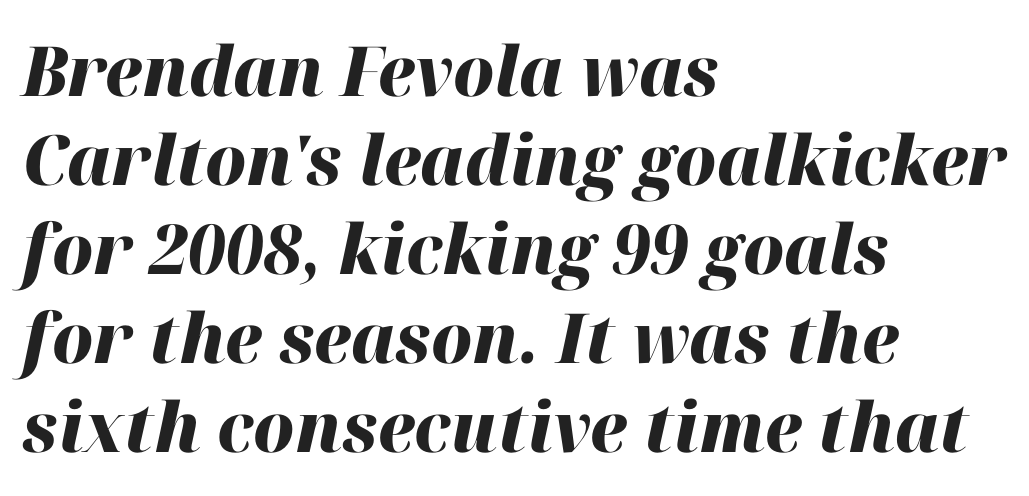
The image shows 69 px heavy type, italic (leaning right); set left-aligned, normal line spacing (1.29x), normal letter spacing, not underlined; high stroke contrast and a medium x-height.
